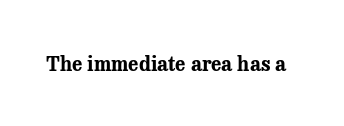
{"italic": "no", "bold": "yes", "underline": "no", "letter_spacing": "normal", "letter_spacing_em": 0.0, "glyph_px": 20}
